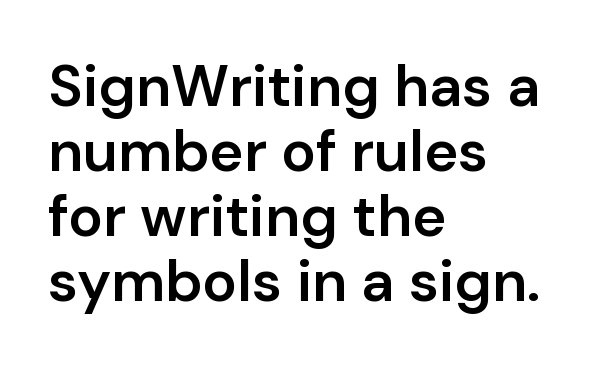
Q: Is the text bold? A: Semi-bold.
Q: Is the text italic (slanted)? A: No, it is upright.
Q: Is the typeface a serif or a sans-serif typeface? A: Sans-serif.
Q: Is the text underlined? A: No.
Q: How is the paragraph aligned? A: Left-aligned.
Q: Is the spacing between letters normal or unusually wide? A: Normal.
Q: Is the spacing between lines tight, normal or loose? A: Tight.
Q: Width (condensed, normal, or wide)? A: Normal.
Q: Stroke contrast? A: Low.
Q: x-height? A: Medium.
Q: Monospaced? A: No.
